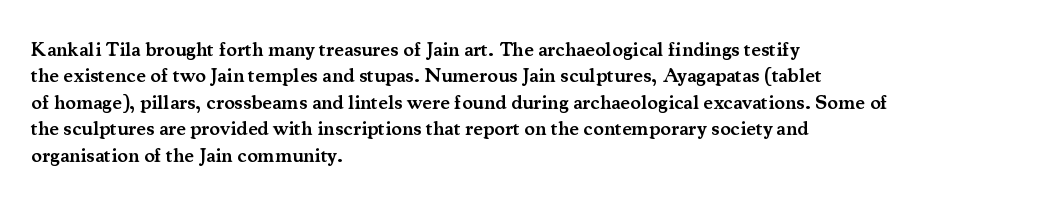
The image shows 20 px text type, upright; set left-aligned, normal line spacing (1.32x), normal letter spacing, not underlined.
